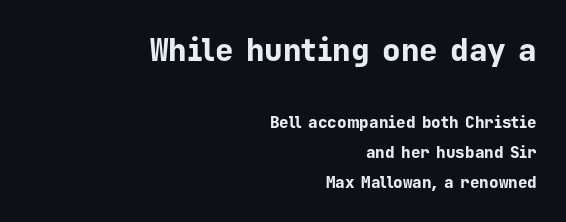
Q: Is the text bold? A: Yes.
Q: Is the text italic (slanted)? A: No, it is upright.
Q: Is the typeface a serif or a sans-serif typeface? A: Sans-serif.
Q: Is the text underlined? A: No.
Q: How is the paragraph aligned? A: Right-aligned.
Q: Is the spacing between letters normal or unusually wide? A: Normal.
Q: Which block of text is set in a larger size, the first (top) or the second (bottom)? A: The first (top) one.
Q: Width (condensed, normal, or wide)? A: Normal.
Q: Stroke contrast? A: Low.
Q: x-height? A: Medium.
Q: Monospaced? A: Yes.
